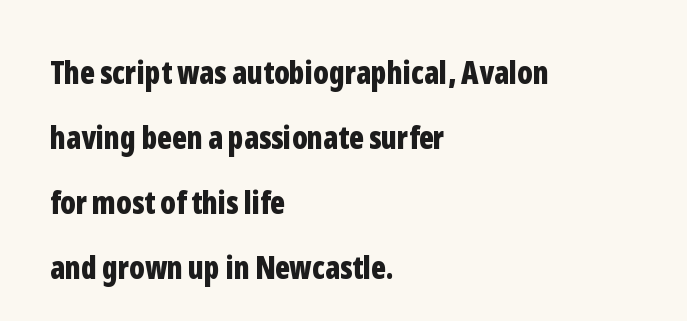
Proportional: the letters do not fall into vertical columns. You can tell it's not italic because the verticals are truly vertical. One-word summary of the alignment: left. Caption: standard tracking, unaltered. Quick note: underline off. Heft: maximum for text — a bold.
